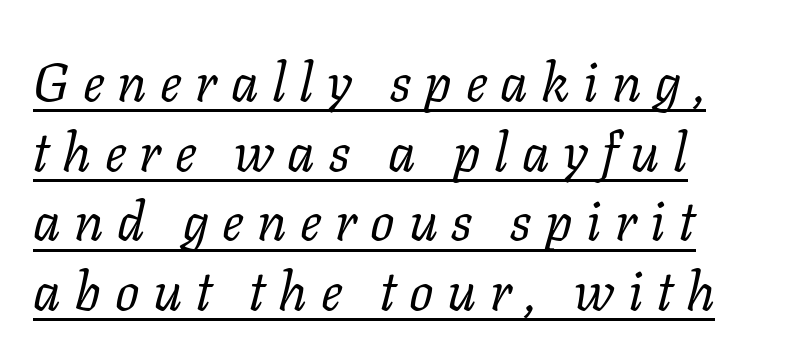
{"serif": "yes", "italic": "yes", "lean": "right", "slant_degrees": 11, "bold": "no", "weight": "regular", "width": "normal", "stroke_contrast": "low", "x_height": "medium", "monospaced": "no", "underline": "yes", "align": "left", "line_spacing": "normal", "line_spacing_ratio": 1.29, "letter_spacing": "wide", "letter_spacing_em": 0.25, "glyph_px": 54}
